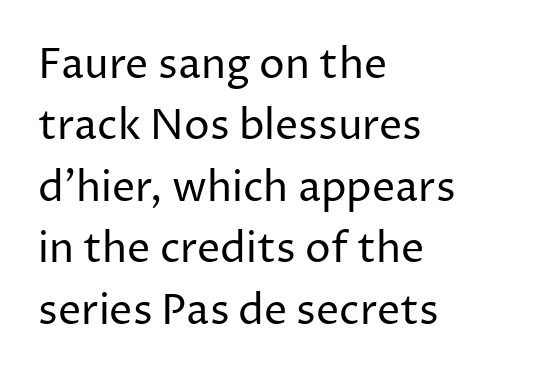
The image shows 41 px regular-weight sans-serif type, upright; set left-aligned, normal line spacing (1.5x), normal letter spacing, not underlined; low stroke contrast and a medium x-height.
